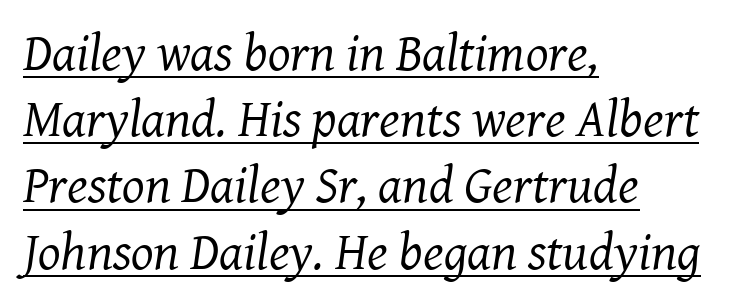
Italic: yes, the glyphs are oblique. Honestly, the letter spacing is just normal — you wouldn't notice it. Character widths vary here, with narrow letters taking less room than wide ones. The letterforms sit at book weight or below.
